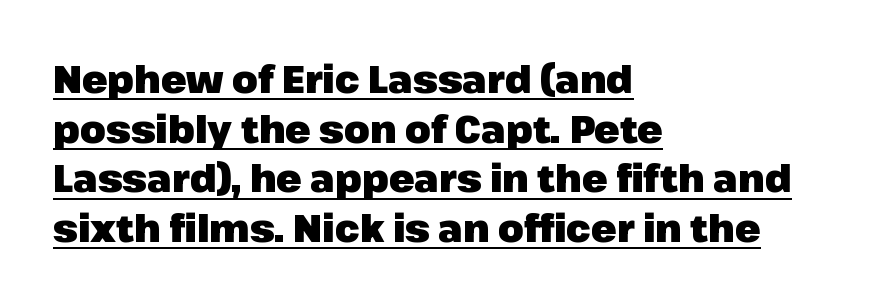
The image shows 37 px heavy sans-serif type, upright; set left-aligned, normal line spacing (1.34x), normal letter spacing, underlined; low stroke contrast and a medium x-height.
